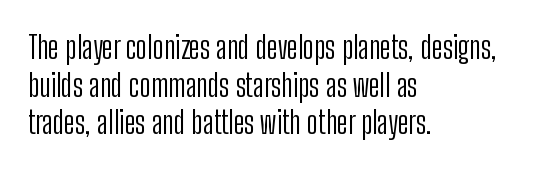
Q: Is the text bold? A: No.
Q: Is the text italic (slanted)? A: No, it is upright.
Q: Is the typeface a serif or a sans-serif typeface? A: Sans-serif.
Q: Is the text underlined? A: No.
Q: How is the paragraph aligned? A: Left-aligned.
Q: Is the spacing between letters normal or unusually wide? A: Normal.
Q: Width (condensed, normal, or wide)? A: Condensed.
Q: Stroke contrast? A: Low.
Q: x-height? A: Medium.
Q: Monospaced? A: No.
